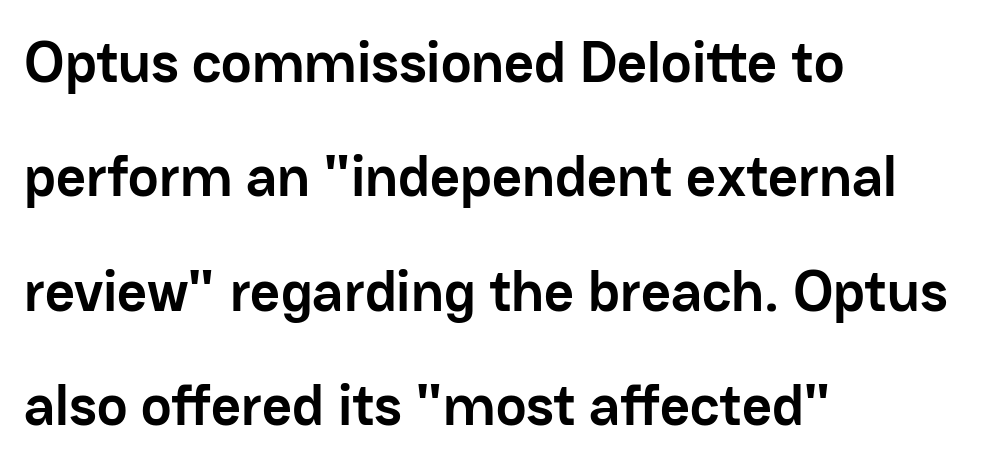
Descender tails drop into unmarked territory. On the weight axis this lands at bold, roughly 700. The horizontal fit of the characters is conventional and even. Designer's note — italics off, roman on. Each new line begins a long way beneath the previous one.
